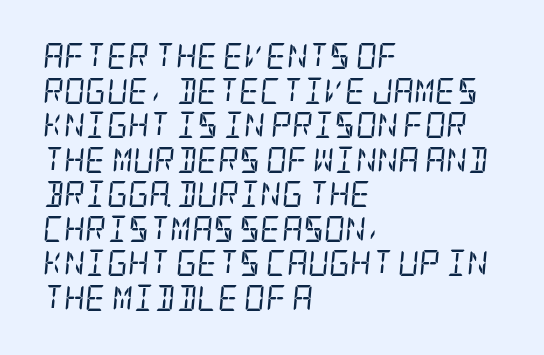
Leading matches the norm, producing a regular column. The letterforms sit shoulder to shoulder at normal distance. A typesetter would mark this as italic. The string is rendered with underlining switched off. Layout note: lines flush left.
